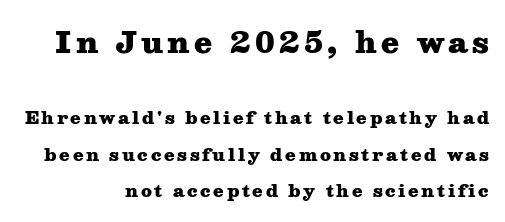
The letters advance in unequal steps, a hallmark of proportional type. The rendering shrinks the type as you move from the upper chunk to the lower. I'd call this a serif setting — the letters wear small feet. You can tell it's not italic because the verticals are truly vertical. Honestly, the rows look like they've been pulled way apart.
